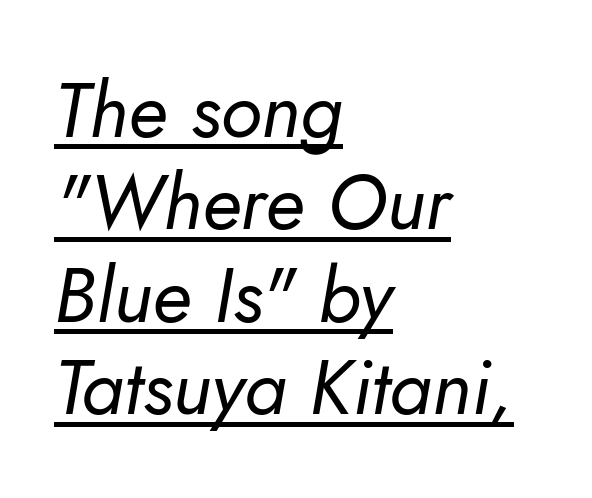
Q: Is the text bold? A: No.
Q: Is the text italic (slanted)? A: Yes, it leans right by about 10 degrees.
Q: Is the text underlined? A: Yes.
Q: How is the paragraph aligned? A: Left-aligned.
Q: Is the spacing between letters normal or unusually wide? A: Normal.
Q: Width (condensed, normal, or wide)? A: Normal.
Q: Stroke contrast? A: Low.
Q: x-height? A: Small.
Q: Monospaced? A: No.
